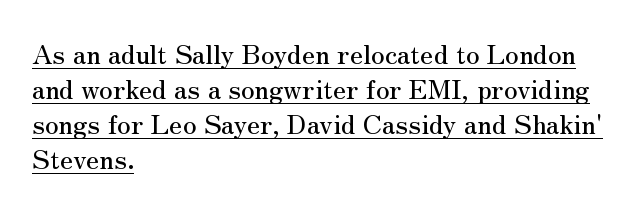
{"italic": "no", "underline": "yes", "align": "left", "line_spacing": "normal", "line_spacing_ratio": 1.3, "letter_spacing": "normal", "letter_spacing_em": 0.0, "glyph_px": 27}
